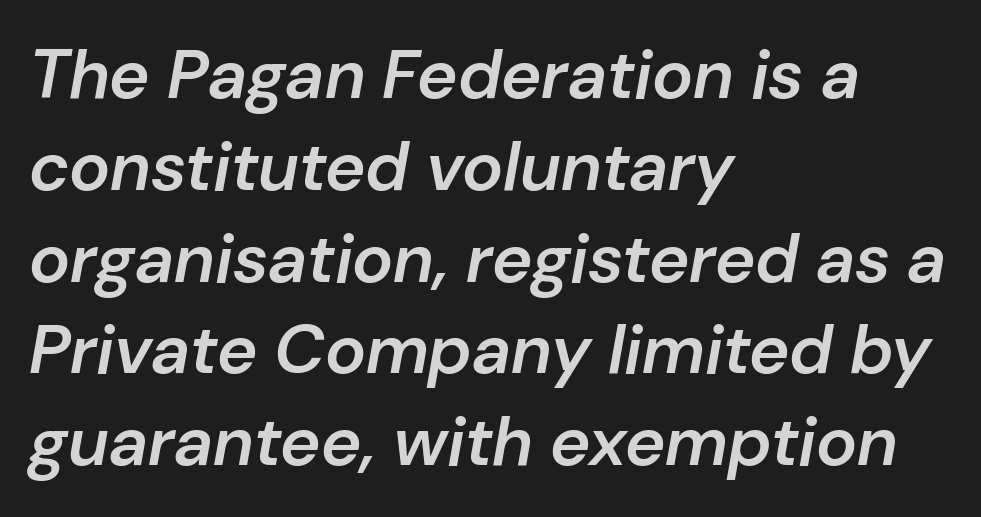
The image shows 69 px semibold type, italic (leaning right); set left-aligned, normal line spacing (1.33x), normal letter spacing, not underlined; low stroke contrast and a medium x-height.
